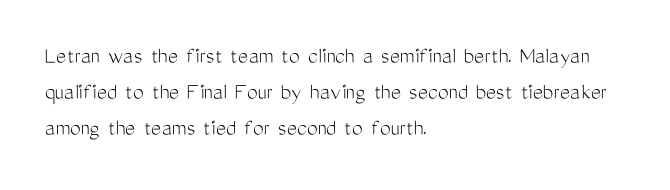
There is no visible air inserted between adjacent glyphs. The rendering anchors every line to the left-hand side. Counters stay open thanks to moderate or lighter strokes. Is there much room between lines? A standard amount, neither cramped nor airy. Type without underlining.
